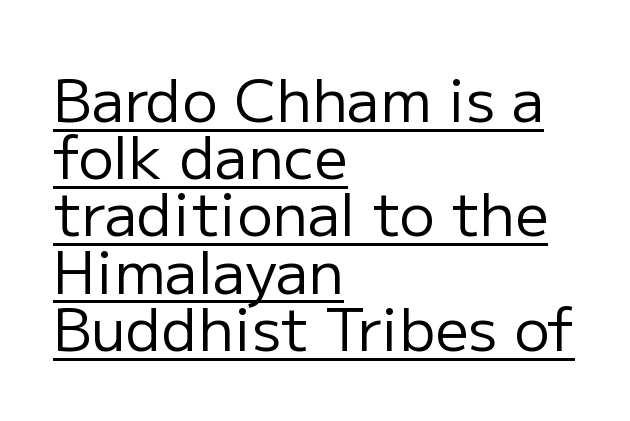
Between one letter and the next there's only the usual sliver of space. This rendering employs a face without finishing strokes, i.e., a sans-serif. Note the varied advance widths — an 'i' is clearly narrower than an 'm'. The font sits on the lighter half of the weight spectrum, regular included.
